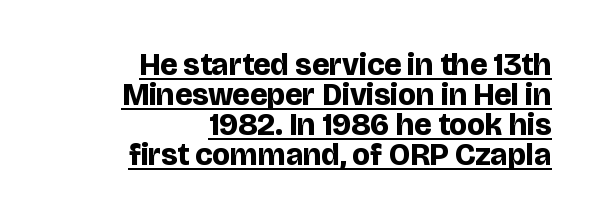
The type is set solid horizontally, with unmodified tracking. Heavy-handed strokes throughout: this text is bold. Designer's note — italics off, roman on. In terms of leading, this rendering errs on the cramped side. Looks like regular typesetting: each glyph gets only the width it needs. All the whitespace from short lines collects on the left.
